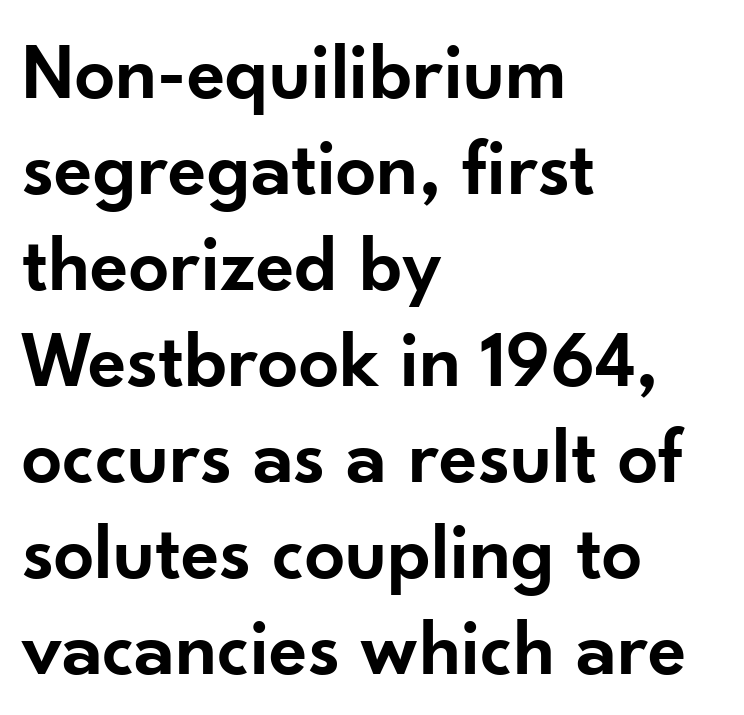
{"serif": "no", "italic": "no", "bold": "semi", "weight": "semibold", "width": "normal", "stroke_contrast": "low", "x_height": "small", "monospaced": "no", "underline": "no", "align": "left", "line_spacing_ratio": 1.2, "letter_spacing": "normal", "letter_spacing_em": 0.0, "glyph_px": 80}
